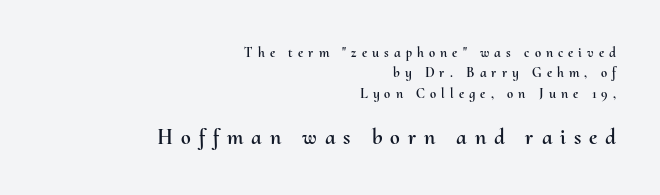
The image shows 22 px text type, upright; set right-aligned, normal line spacing (1.46x), unusually wide letter spacing (+0.36 em), not underlined; the second (bottom) block is 1.57x larger.
